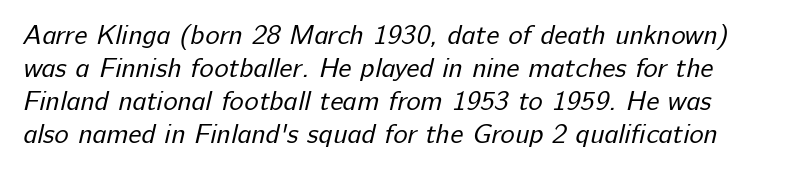
{"bold": "no", "underline": "no", "line_spacing_ratio": 1.22, "letter_spacing": "normal", "letter_spacing_em": 0.0, "glyph_px": 27}
